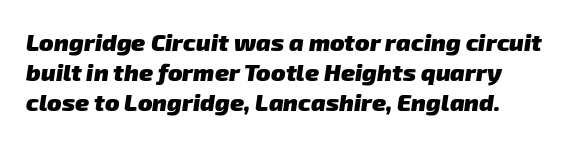
You could call the tracking neutral — neither tight nor loose. Vertical spacing — default. Summary of weight: heavy, a full bold. The space directly below the letters is spotless.
